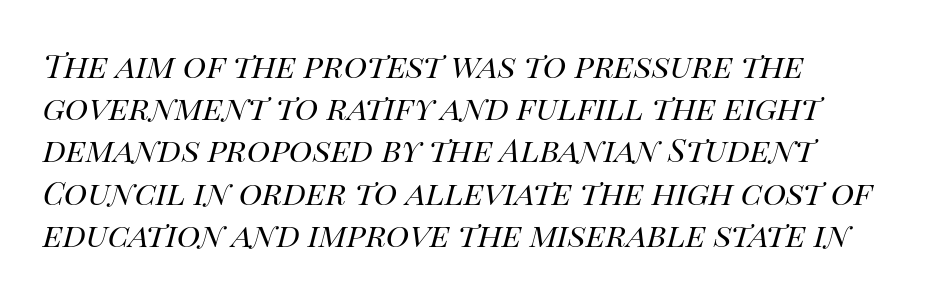
Baseline-to-baseline distance is the conventional proportion of letter height. Stems here are at most as thick as an everyday book face. Tall strokes in this sample are angled rather than plumb. Standard letterfit; no display-style spreading of the glyphs. No word sits above an underline. Layout note: lines flush left.
